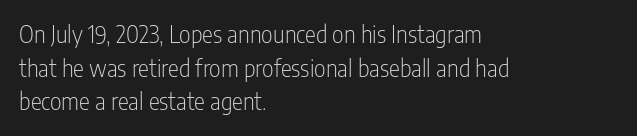
What stands out about the letter spacing? Nothing — it is the standard amount. Type without underlining. You can tell it's not italic because the verticals are truly vertical. Is there much room between lines? A standard amount, neither cramped nor airy.
